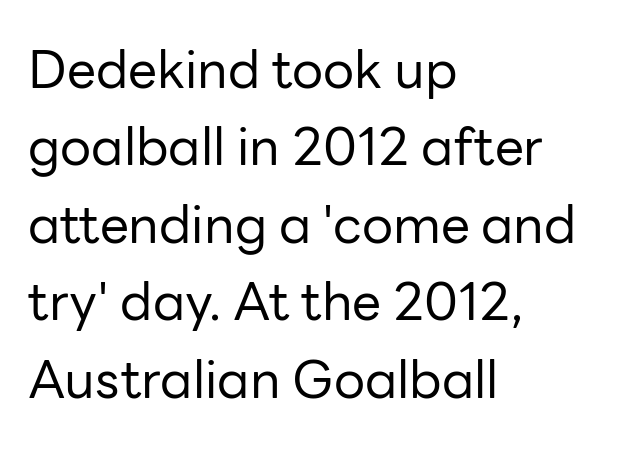
The image shows 52 px regular-weight sans-serif type, upright; set left-aligned, normal line spacing (1.49x), normal letter spacing, not underlined; low stroke contrast and a medium x-height.
